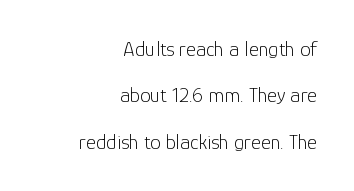
The image shows 21 px text type, upright; set right-aligned, loose line spacing (2.21x), normal letter spacing, not underlined.
